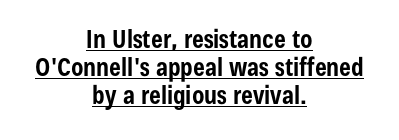
Q: Is the text bold? A: Yes.
Q: Is the text italic (slanted)? A: No, it is upright.
Q: Is the text underlined? A: Yes.
Q: How is the paragraph aligned? A: Centered.
Q: Is the spacing between letters normal or unusually wide? A: Normal.
Q: Is the spacing between lines tight, normal or loose? A: Tight.
